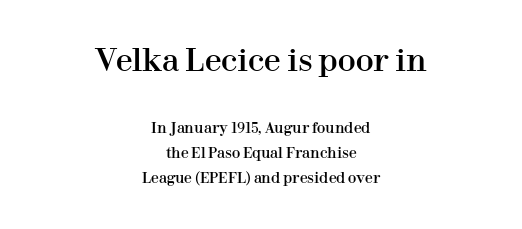
{"serif": "yes", "italic": "no", "width": "normal", "stroke_contrast": "high", "x_height": "medium", "monospaced": "no", "underline": "no", "align": "center", "line_spacing_ratio": 1.77, "letter_spacing": "normal", "letter_spacing_em": 0.0, "larger_block": "first", "size_ratio": 2.14, "glyph_px": 30}
